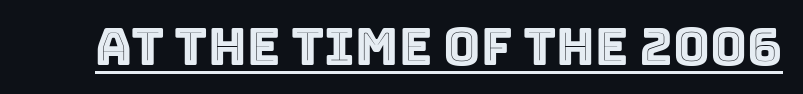
Q: Is the text italic (slanted)? A: No, it is upright.
Q: Is the text underlined? A: Yes.
Q: Is the spacing between letters normal or unusually wide? A: Normal.
Q: Width (condensed, normal, or wide)? A: Normal.
Q: x-height? A: Large.
Q: Monospaced? A: No.
